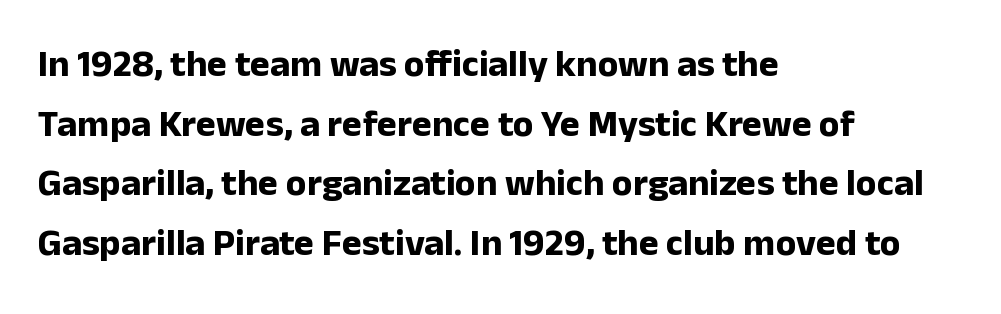
The image shows 38 px bold sans-serif type, upright; set left-aligned, normal line spacing (1.57x), normal letter spacing, not underlined; low stroke contrast and a medium x-height.
